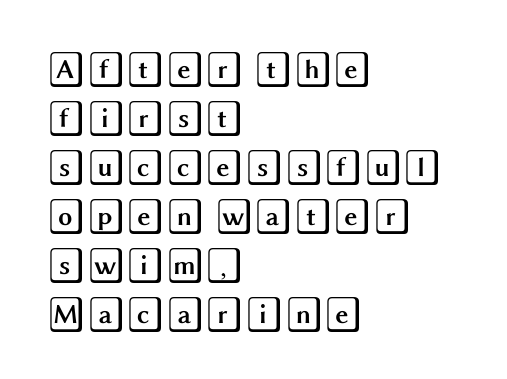
Unlike italic type, these characters show no tilt at all. Casual observation: everything's shoved over to the left. Descenders are the only things crossing below the line. You could call the tracking neutral — neither tight nor loose. What's the leading like? Ordinary, nothing unusual.
